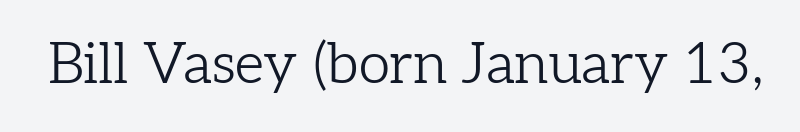
The image shows 57 px light serif type, upright; set normal letter spacing, not underlined; low stroke contrast and a medium x-height.
